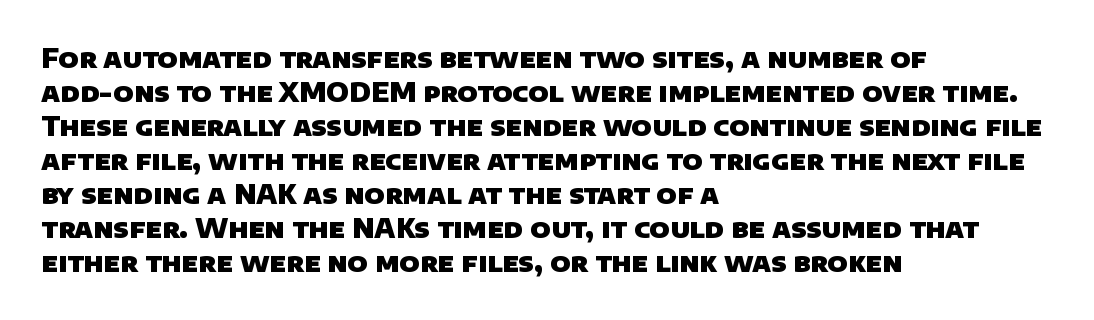
Q: Is the text bold? A: Yes.
Q: Is the text underlined? A: No.
Q: How is the paragraph aligned? A: Left-aligned.
Q: Is the spacing between letters normal or unusually wide? A: Normal.
Q: Is the spacing between lines tight, normal or loose? A: Normal.
